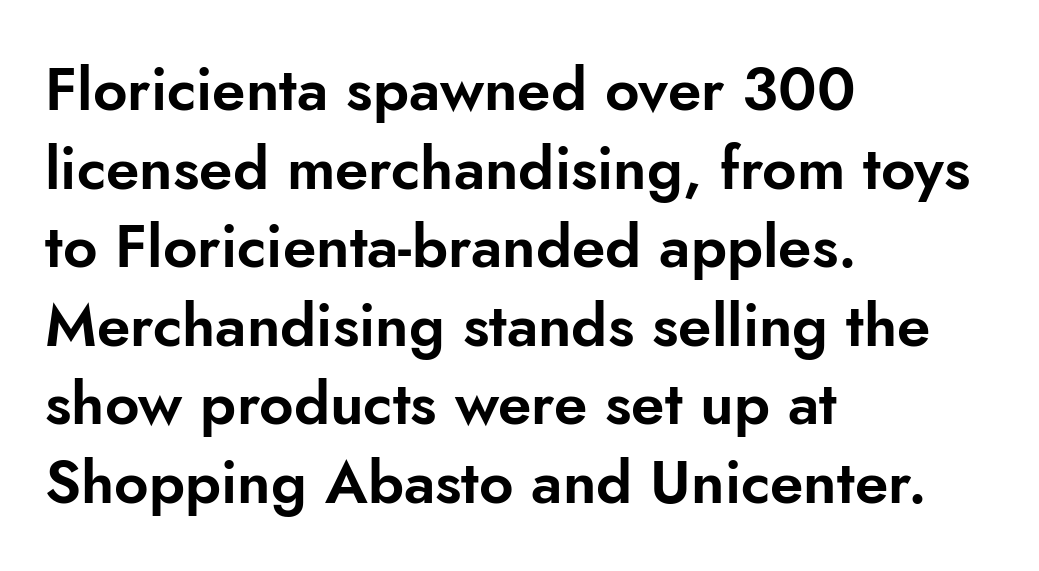
{"serif": "no", "italic": "no", "width": "normal", "stroke_contrast": "low", "x_height": "small", "monospaced": "no", "underline": "no", "align": "left", "line_spacing": "normal", "line_spacing_ratio": 1.31, "letter_spacing": "normal", "letter_spacing_em": 0.0, "glyph_px": 60}
